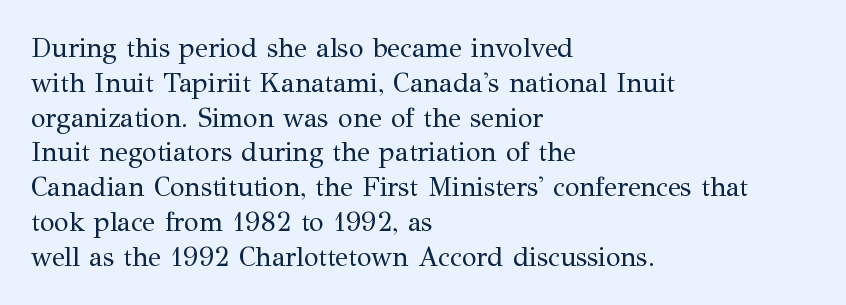
{"italic": "no", "bold": "no", "underline": "no", "align": "left", "line_spacing": "normal", "line_spacing_ratio": 1.29, "letter_spacing": "normal", "letter_spacing_em": 0.0, "glyph_px": 27}
